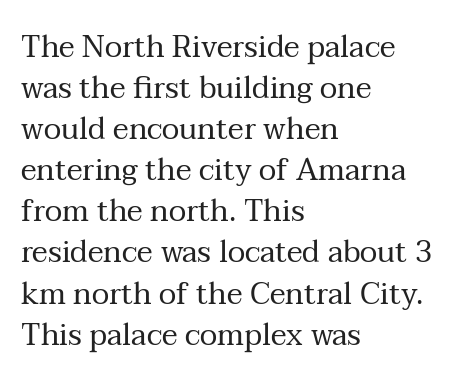
The image shows 30 px regular-weight serif type, upright; set left-aligned, normal line spacing (1.37x), normal letter spacing, not underlined; medium stroke contrast and a medium x-height.
